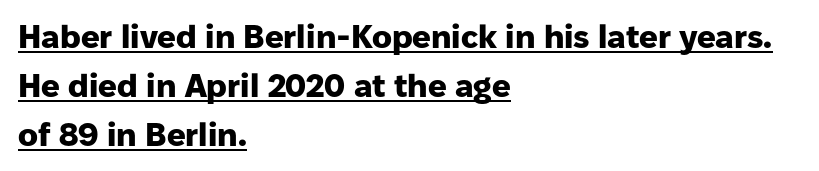
Normally led — the rows are evenly, conventionally spaced. Each letter keeps its own natural width here, so spacing adapts to shape. Notice how a bar underscores the lettering throughout. Does extra space separate the letters? No, they use regular spacing. You'd pick this weight for a headline — it's a proper bold.
